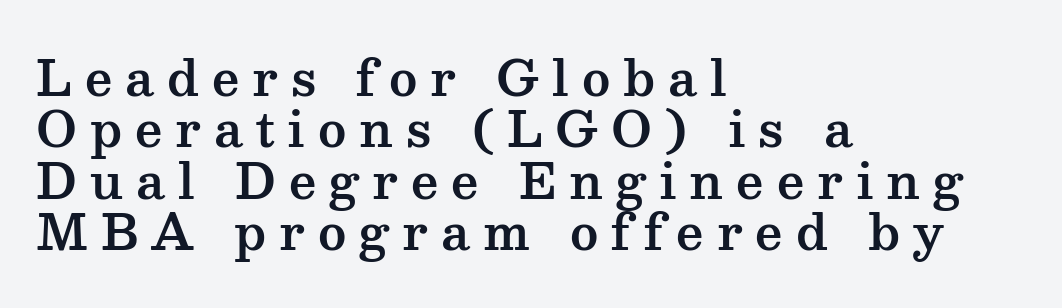
The image shows 48 px wide serif type, upright; set left-aligned, tight line spacing (1.07x), unusually wide letter spacing (+0.27 em), not underlined; medium stroke contrast and a medium x-height.
